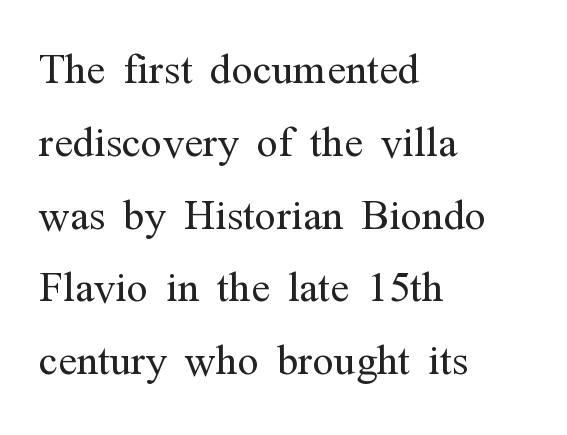
{"serif": "yes", "italic": "no", "bold": "no", "weight": "light", "width": "condensed", "stroke_contrast": "medium", "x_height": "medium", "monospaced": "no", "underline": "no", "align": "left", "line_spacing": "normal", "line_spacing_ratio": 1.3, "letter_spacing": "normal", "letter_spacing_em": 0.0, "glyph_px": 56}
